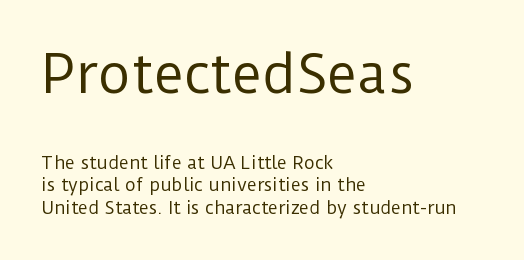
Q: Is the text bold? A: No.
Q: Is the text italic (slanted)? A: No, it is upright.
Q: Is the typeface a serif or a sans-serif typeface? A: Sans-serif.
Q: Is the text underlined? A: No.
Q: How is the paragraph aligned? A: Left-aligned.
Q: Is the spacing between letters normal or unusually wide? A: Normal.
Q: Is the spacing between lines tight, normal or loose? A: Normal.
Q: Which block of text is set in a larger size, the first (top) or the second (bottom)? A: The first (top) one.
Q: Width (condensed, normal, or wide)? A: Normal.
Q: Stroke contrast? A: Low.
Q: x-height? A: Medium.
Q: Monospaced? A: No.
